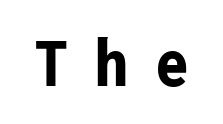
Q: Is the text bold? A: Yes.
Q: Is the text italic (slanted)? A: No, it is upright.
Q: Is the typeface a serif or a sans-serif typeface? A: Sans-serif.
Q: Is the text underlined? A: No.
Q: Is the spacing between letters normal or unusually wide? A: Unusually wide.
Q: Width (condensed, normal, or wide)? A: Condensed.
Q: Stroke contrast? A: Low.
Q: x-height? A: Medium.
Q: Monospaced? A: Yes.
